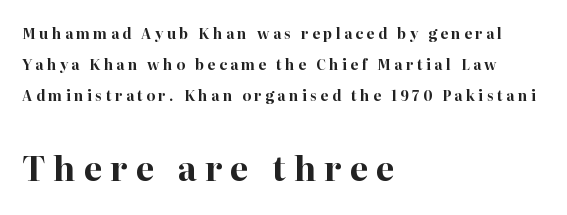
Q: Is the text bold? A: Yes.
Q: Is the text italic (slanted)? A: No, it is upright.
Q: Is the typeface a serif or a sans-serif typeface? A: Serif.
Q: Is the text underlined? A: No.
Q: How is the paragraph aligned? A: Left-aligned.
Q: Is the spacing between letters normal or unusually wide? A: Unusually wide.
Q: Is the spacing between lines tight, normal or loose? A: Loose.
Q: Which block of text is set in a larger size, the first (top) or the second (bottom)? A: The second (bottom) one.
Q: Width (condensed, normal, or wide)? A: Normal.
Q: Stroke contrast? A: High.
Q: x-height? A: Medium.
Q: Monospaced? A: No.
